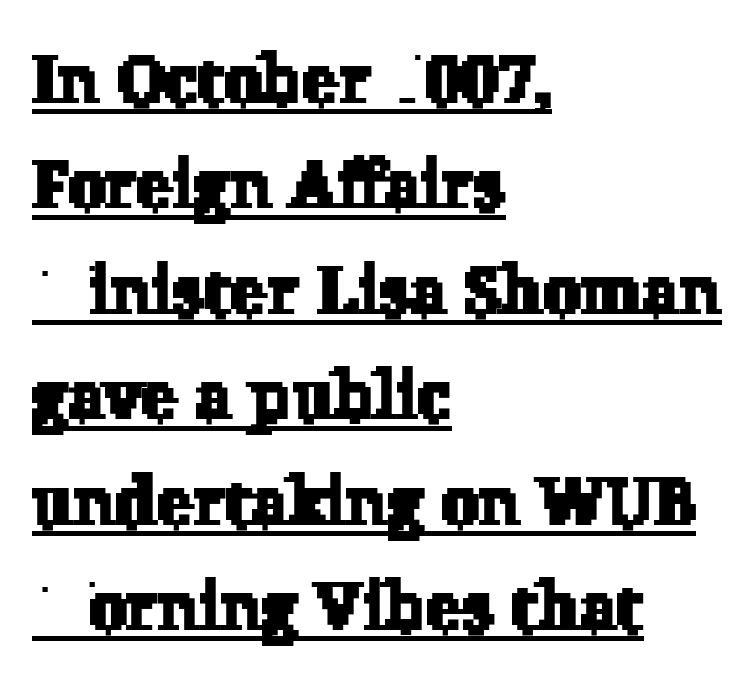
Does a line run under the words? Yes, clearly. The rendering anchors every line to the left-hand side. Is this a fixed-width face? No — the glyphs have proportional, varying widths. The face used here is seriffed, in the tradition of book romans. There is no visible air inserted between adjacent glyphs. One glance says typical: line gaps are just what's usual.
